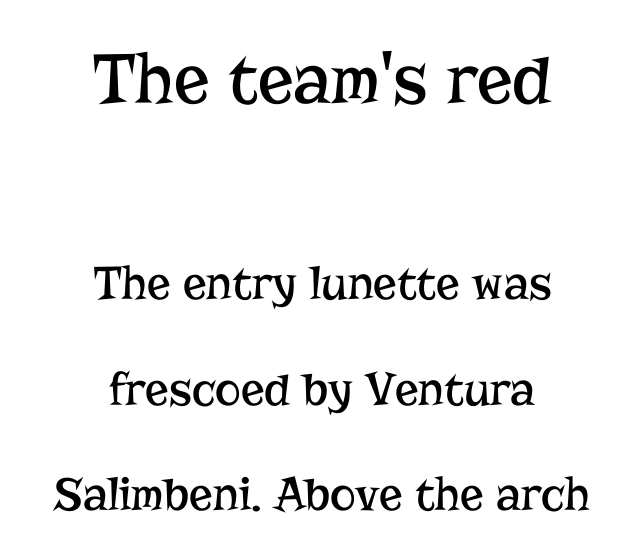
{"serif": "yes", "italic": "no", "bold": "no", "weight": "regular", "width": "normal", "stroke_contrast": "low", "x_height": "medium", "monospaced": "no", "underline": "no", "align": "center", "line_spacing": "loose", "line_spacing_ratio": 2.15, "letter_spacing": "normal", "letter_spacing_em": 0.0, "larger_block": "first", "size_ratio": 1.51, "glyph_px": 74}
